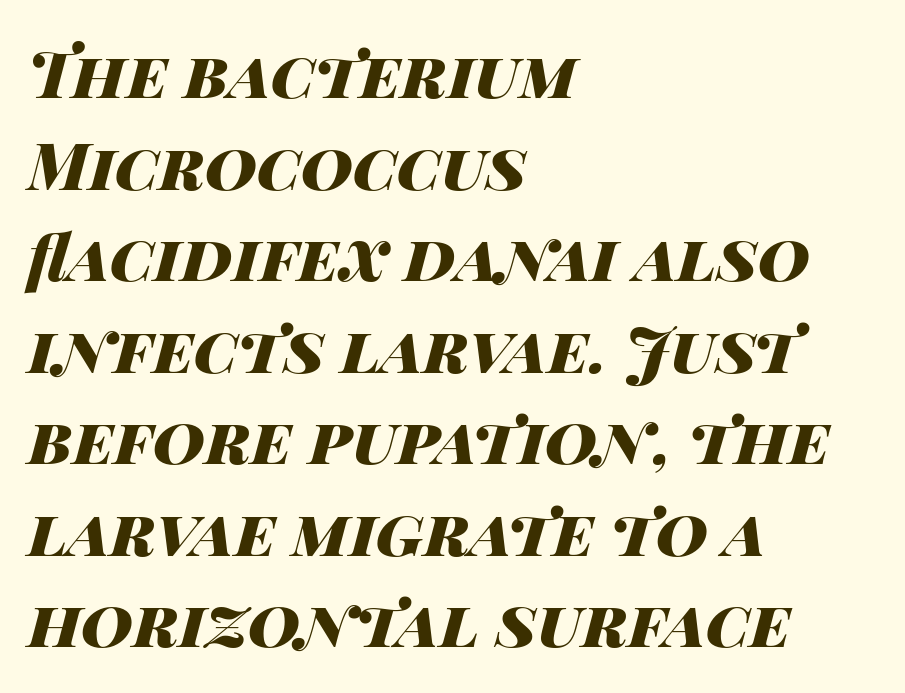
The image shows 64 px heavy, wide type, italic (leaning right); set left-aligned, normal line spacing (1.43x), normal letter spacing, not underlined; high stroke contrast and a large x-height.
